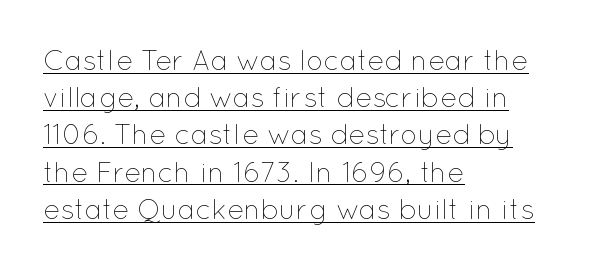
Letter spacing: default. Upright lettering throughout. Each line starts at the same left margin while the right side varies. Is there an underline? Yes — a line sits under the letters. What's the leading like? Ordinary, nothing unusual. Stroke thickness stays within the range of a standard reading face or lighter.
